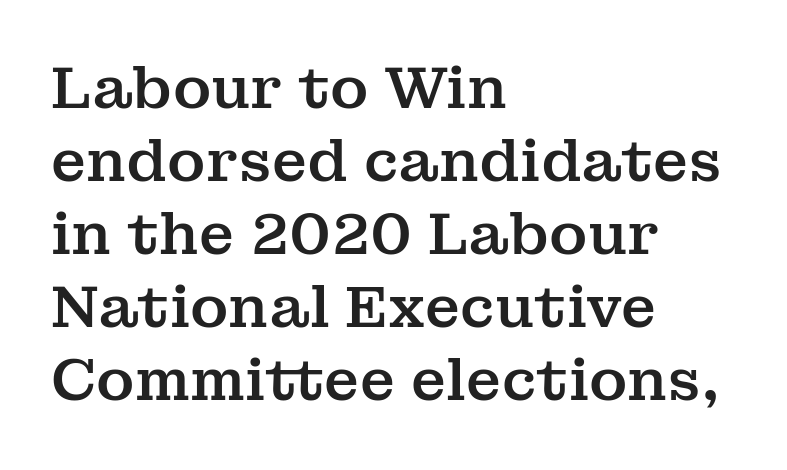
The image shows 58 px serif type, upright; set left-aligned, normal line spacing (1.26x), normal letter spacing, not underlined; medium stroke contrast and a medium x-height.
